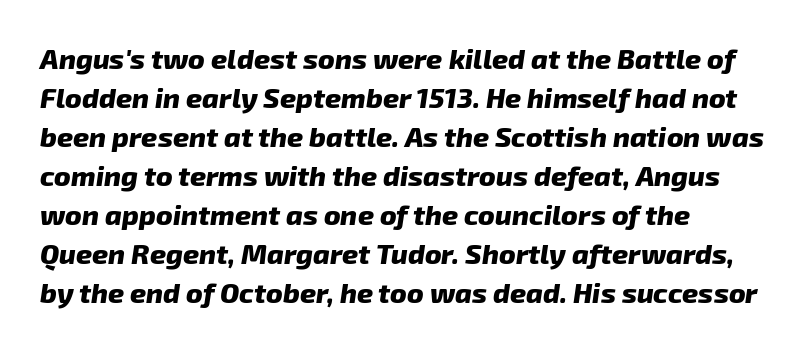
The image shows 28 px heavy sans-serif type; set left-aligned, normal line spacing (1.39x), normal letter spacing, not underlined; low stroke contrast and a medium x-height.
